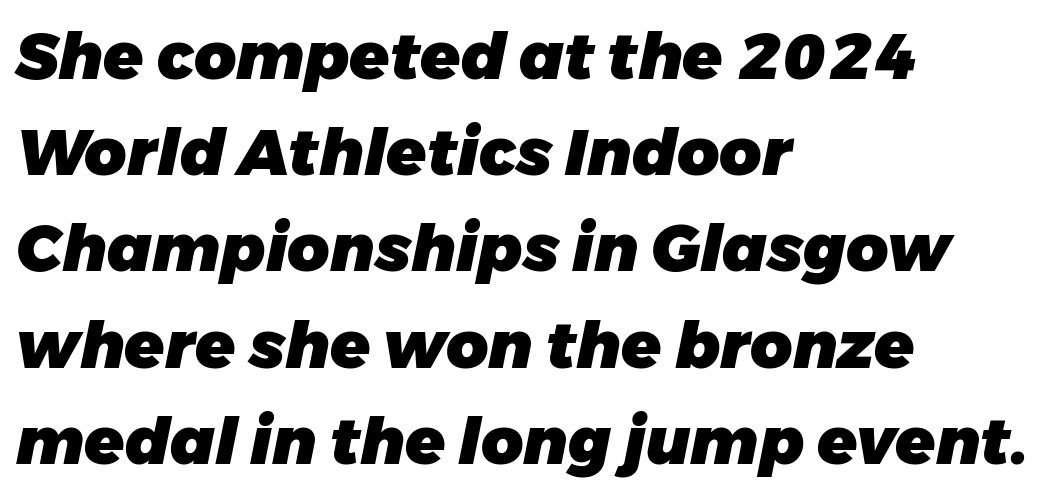
Q: Is the text bold? A: Yes.
Q: Is the text italic (slanted)? A: Yes, it leans right by about 11 degrees.
Q: Is the text underlined? A: No.
Q: How is the paragraph aligned? A: Left-aligned.
Q: Is the spacing between letters normal or unusually wide? A: Normal.
Q: Is the spacing between lines tight, normal or loose? A: Normal.
Q: Width (condensed, normal, or wide)? A: Normal.
Q: Stroke contrast? A: Low.
Q: x-height? A: Medium.
Q: Monospaced? A: No.
